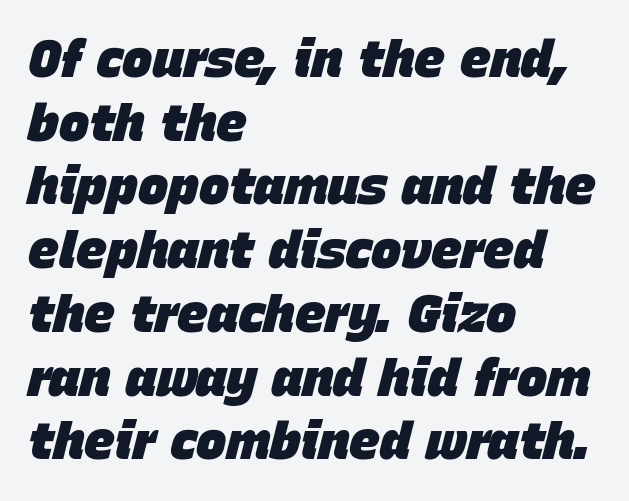
{"italic": "yes", "lean": "right", "slant_degrees": 15, "bold": "yes", "weight": "heavy", "width": "normal", "stroke_contrast": "low", "x_height": "large", "monospaced": "no", "underline": "no", "align": "left", "line_spacing": "normal", "line_spacing_ratio": 1.25, "letter_spacing": "normal", "letter_spacing_em": 0.0, "glyph_px": 51}
